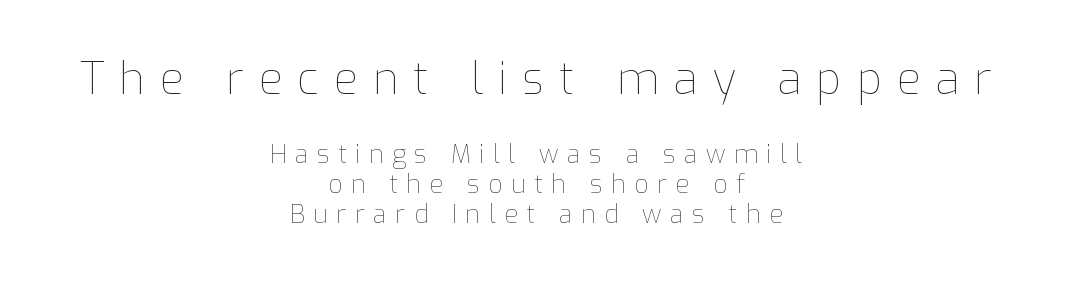
Q: Is the text bold? A: No.
Q: Is the text italic (slanted)? A: No, it is upright.
Q: Is the text underlined? A: No.
Q: How is the paragraph aligned? A: Centered.
Q: Is the spacing between letters normal or unusually wide? A: Unusually wide.
Q: Which block of text is set in a larger size, the first (top) or the second (bottom)? A: The first (top) one.
Q: Width (condensed, normal, or wide)? A: Normal.
Q: Stroke contrast? A: Low.
Q: x-height? A: Medium.
Q: Monospaced? A: No.
